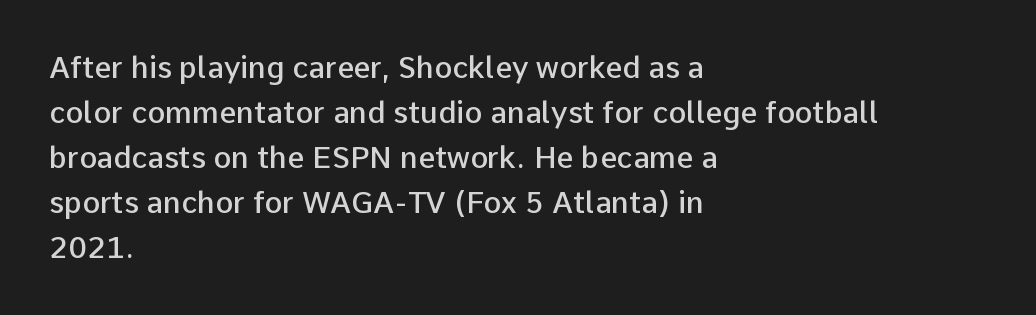
This rendering employs a face without finishing strokes, i.e., a sans-serif. The ragged edge is on the right, which tells us the setting is flush left. The passage shown has conventional tracking throughout. Reading down the column, the eye jumps a familiar distance to each next line. Do the letters lean? They stand straight. This is the in-between weight designers call semibold or demi.
